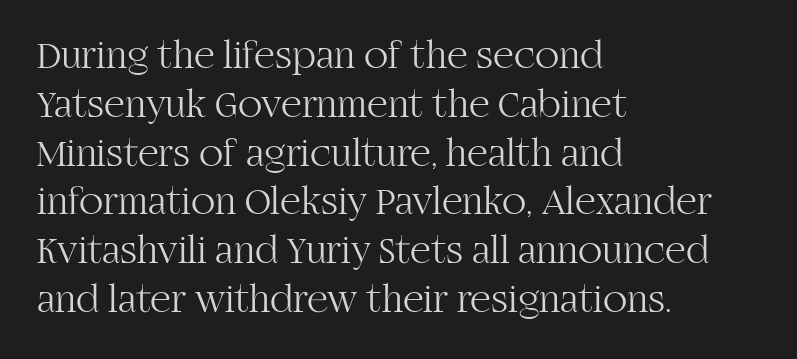
{"serif": "yes", "italic": "no", "bold": "no", "weight": "light", "width": "normal", "stroke_contrast": "high", "x_height": "large", "monospaced": "no", "underline": "no", "align": "left", "line_spacing_ratio": 1.22, "letter_spacing": "normal", "letter_spacing_em": 0.0, "glyph_px": 40}
